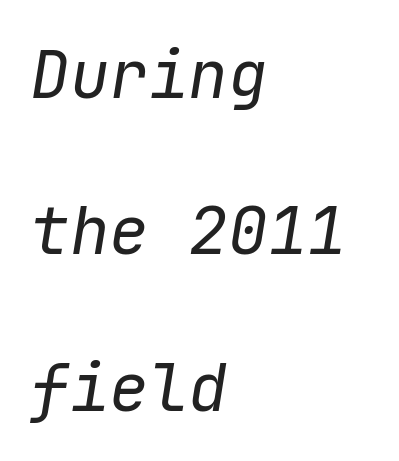
In terms of leading, this rendering errs on the spacious side. When letters slant like this, we call the style italic. Stems and bowls with no extra thickness — not bold. The face used here is rendered with its standard letterfit. Each line starts at the same left margin while the right side varies. Fixed-width glyphs throughout — classic coding-font behaviour.
